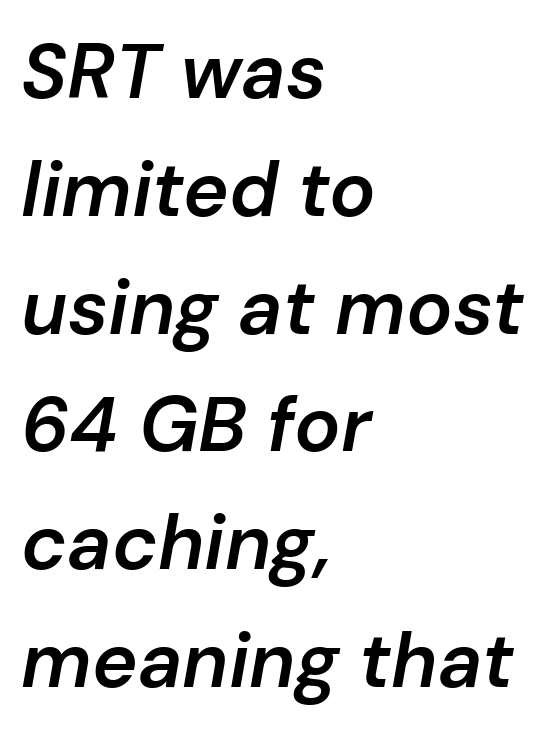
Q: Is the text bold? A: Semi-bold.
Q: Is the text italic (slanted)? A: Yes, it leans right by about 10 degrees.
Q: Is the text underlined? A: No.
Q: How is the paragraph aligned? A: Left-aligned.
Q: Is the spacing between letters normal or unusually wide? A: Normal.
Q: Is the spacing between lines tight, normal or loose? A: Normal.
Q: Width (condensed, normal, or wide)? A: Normal.
Q: Stroke contrast? A: Low.
Q: x-height? A: Medium.
Q: Monospaced? A: No.
